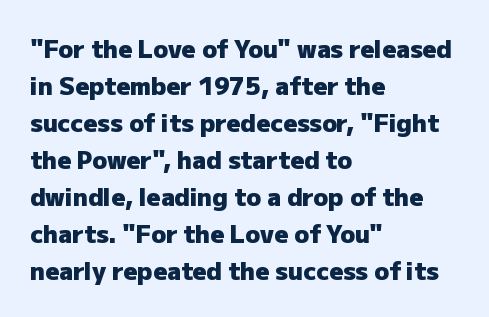
These lines sit exactly where default settings would place them. Descenders are the only things crossing below the line. As a designer I'd log this as weight 700, bold. Where is the straight margin? On the left. The axis of the letterforms is exactly vertical. No extra tracking has been applied to these lines.
